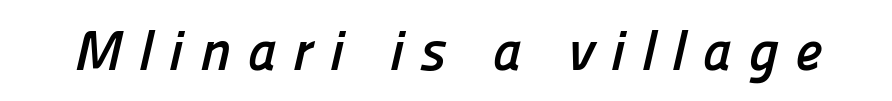
The letters are spread apart with noticeably loose tracking. In terms of letterform style, serifs are entirely absent. The gap between lines stays unmarked. This sample has the flowing, uneven cadence of proportional lettering. Set as a true bold cut, around the 700 mark.
